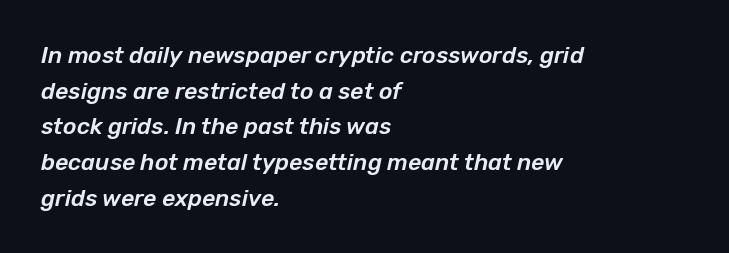
{"italic": "yes", "lean": "right", "slant_degrees": 12, "underline": "no", "align": "left", "line_spacing": "normal", "line_spacing_ratio": 1.55, "letter_spacing": "normal", "letter_spacing_em": 0.0, "glyph_px": 23}
